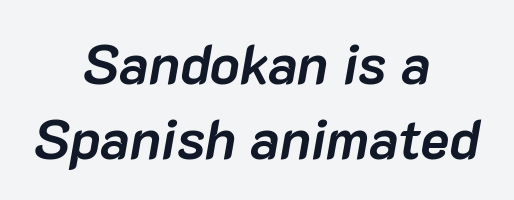
{"italic": "yes", "lean": "right", "slant_degrees": 10, "bold": "yes", "weight": "semibold", "width": "normal", "stroke_contrast": "low", "x_height": "medium", "monospaced": "no", "underline": "no", "align": "center", "line_spacing": "normal", "line_spacing_ratio": 1.37, "letter_spacing": "normal", "letter_spacing_em": 0.0, "glyph_px": 55}
